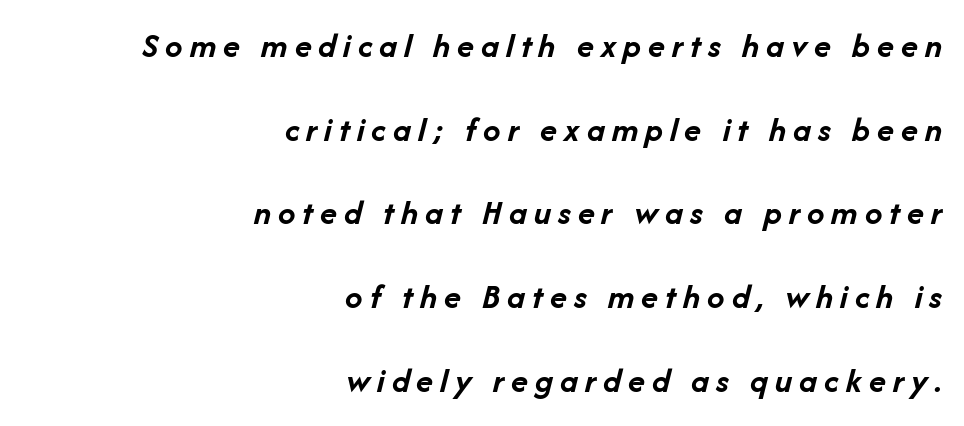
Q: Is the text bold? A: Yes.
Q: Is the text italic (slanted)? A: Yes, it leans right by about 14 degrees.
Q: Is the text underlined? A: No.
Q: How is the paragraph aligned? A: Right-aligned.
Q: Is the spacing between letters normal or unusually wide? A: Unusually wide.
Q: Is the spacing between lines tight, normal or loose? A: Loose.
Q: Width (condensed, normal, or wide)? A: Normal.
Q: Stroke contrast? A: Low.
Q: x-height? A: Medium.
Q: Monospaced? A: No.
